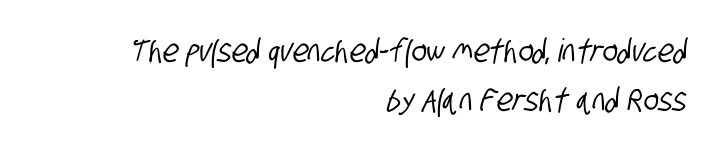
{"serif": "no", "width": "condensed", "stroke_contrast": "low", "x_height": "large", "monospaced": "no", "underline": "no", "align": "right", "line_spacing": "normal", "line_spacing_ratio": 1.52, "letter_spacing": "normal", "letter_spacing_em": 0.0, "glyph_px": 32}
